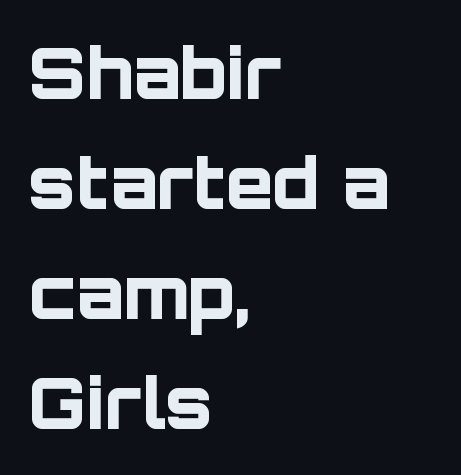
The designer left line spacing at the default. Is this a fixed-width face? No — the glyphs have proportional, varying widths. Emphasis by weight is at full strength: bold. The compositor pushed each line to the left boundary. Does the lettering tilt? It doesn't — this is upright.
